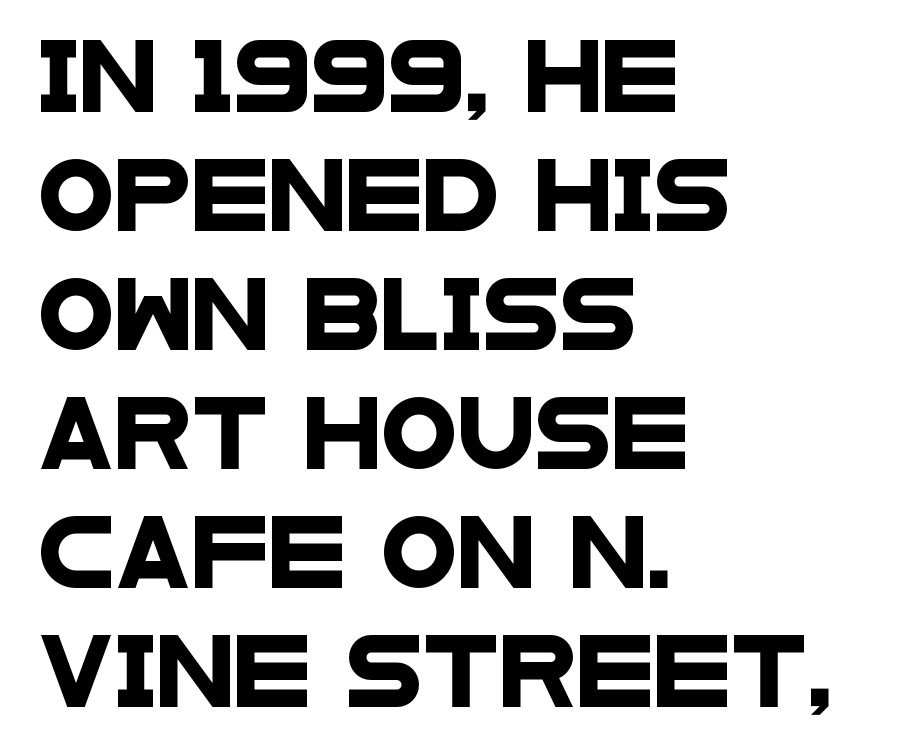
{"serif": "no", "width": "wide", "stroke_contrast": "low", "x_height": "large", "monospaced": "no", "underline": "no", "align": "left", "line_spacing": "normal", "line_spacing_ratio": 1.7, "letter_spacing": "normal", "letter_spacing_em": 0.0, "glyph_px": 70}
